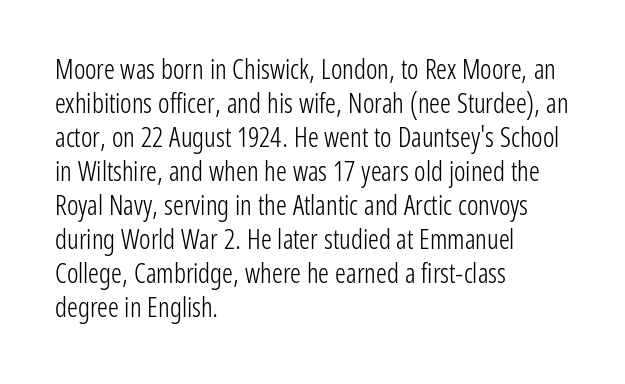
Q: Is the text bold? A: No.
Q: Is the text italic (slanted)? A: No, it is upright.
Q: Is the text underlined? A: No.
Q: How is the paragraph aligned? A: Left-aligned.
Q: Is the spacing between letters normal or unusually wide? A: Normal.
Q: Is the spacing between lines tight, normal or loose? A: Normal.
